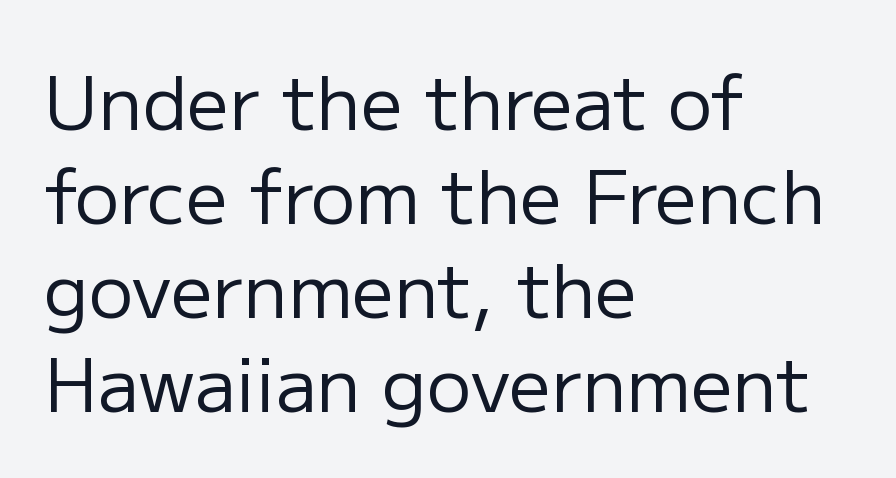
{"serif": "no", "italic": "no", "bold": "no", "weight": "regular", "width": "normal", "stroke_contrast": "low", "x_height": "medium", "monospaced": "no", "underline": "no", "align": "left", "line_spacing": "normal", "line_spacing_ratio": 1.27, "letter_spacing": "normal", "letter_spacing_em": 0.0, "glyph_px": 74}
